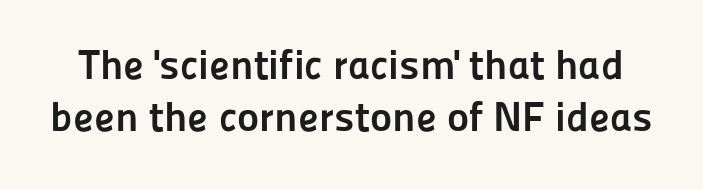
The image shows 42 px semibold sans-serif type, upright; set line spacing 1.23x, normal letter spacing, not underlined; low stroke contrast and a medium x-height.
